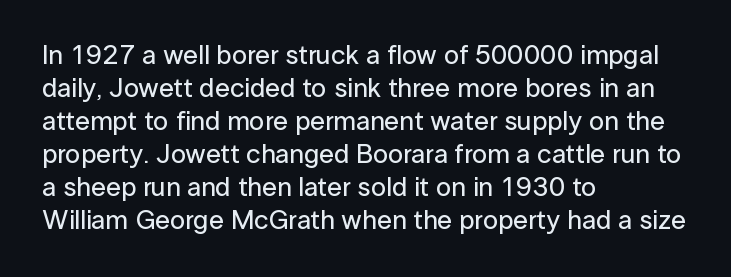
{"italic": "no", "underline": "no", "align": "left", "line_spacing_ratio": 1.22, "letter_spacing": "normal", "letter_spacing_em": 0.0, "glyph_px": 27}
